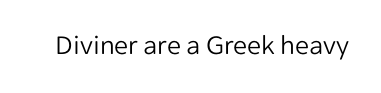
The letters stand straight up with perfectly vertical stems. Decoration check: the copy has no underline. Weight: not bold — regular or lighter. Letter spacing: default.
